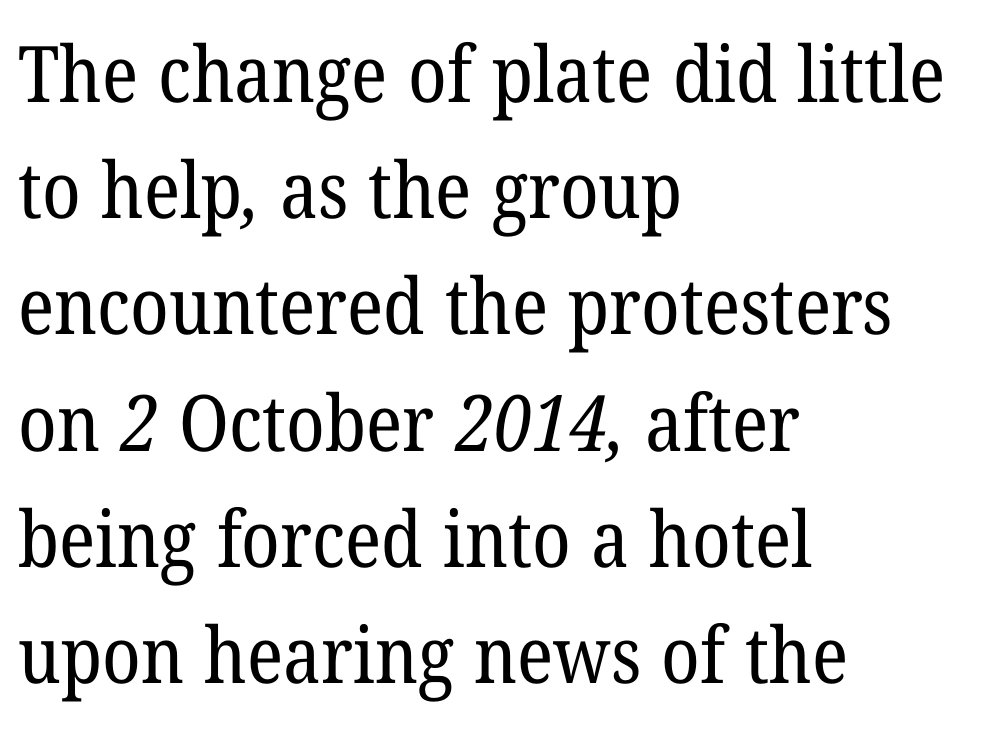
The image shows 78 px regular-weight serif type; set left-aligned, normal line spacing (1.49x), normal letter spacing, not underlined; low stroke contrast and a medium x-height.
